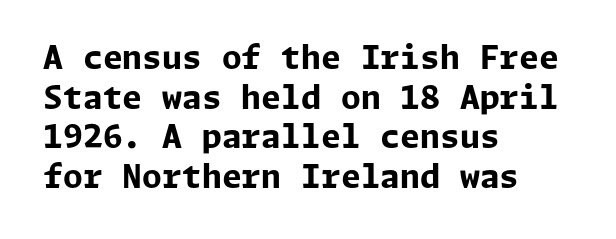
Q: Is the text bold? A: Yes.
Q: Is the text italic (slanted)? A: No, it is upright.
Q: Is the typeface a serif or a sans-serif typeface? A: Sans-serif.
Q: Is the text underlined? A: No.
Q: How is the paragraph aligned? A: Left-aligned.
Q: Is the spacing between letters normal or unusually wide? A: Normal.
Q: Width (condensed, normal, or wide)? A: Normal.
Q: Stroke contrast? A: Low.
Q: x-height? A: Medium.
